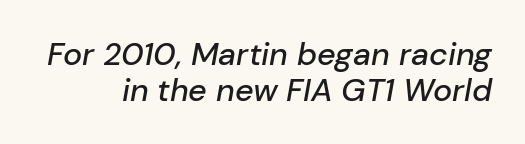
Q: Is the text italic (slanted)? A: Yes, it leans right by about 10 degrees.
Q: Is the text underlined? A: No.
Q: How is the paragraph aligned? A: Right-aligned.
Q: Is the spacing between letters normal or unusually wide? A: Normal.
Q: Is the spacing between lines tight, normal or loose? A: Tight.
Q: Width (condensed, normal, or wide)? A: Normal.
Q: Stroke contrast? A: Low.
Q: x-height? A: Medium.
Q: Monospaced? A: No.
